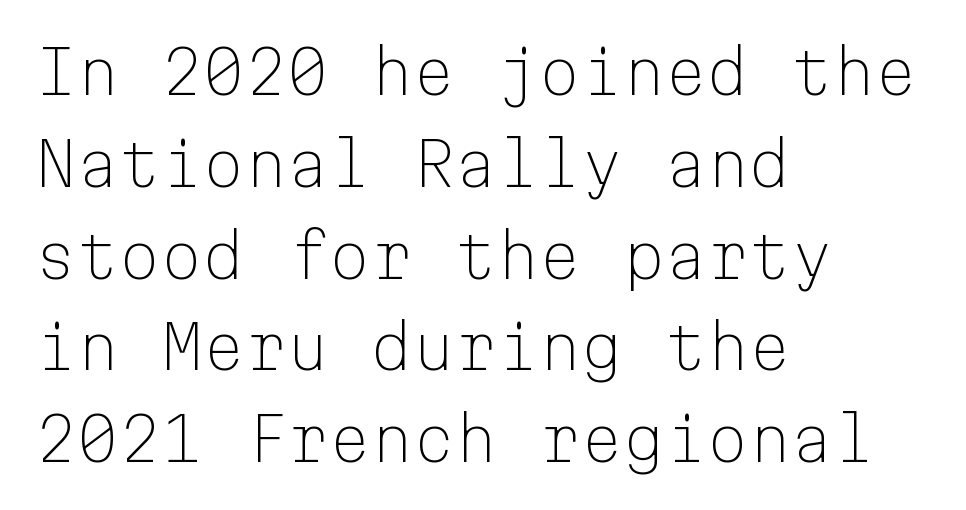
Q: Is the text bold? A: No.
Q: Is the text italic (slanted)? A: No, it is upright.
Q: Is the typeface a serif or a sans-serif typeface? A: Sans-serif.
Q: Is the text underlined? A: No.
Q: How is the paragraph aligned? A: Left-aligned.
Q: Is the spacing between letters normal or unusually wide? A: Normal.
Q: Is the spacing between lines tight, normal or loose? A: Normal.
Q: Width (condensed, normal, or wide)? A: Normal.
Q: Stroke contrast? A: Low.
Q: x-height? A: Medium.
Q: Monospaced? A: Yes.
